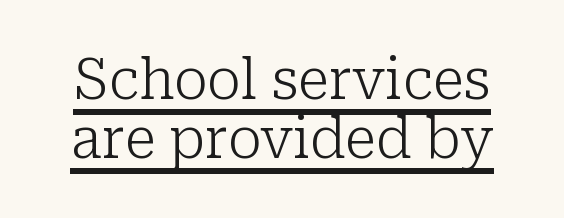
The image shows 57 px light serif type, upright; set tight line spacing (1.03x), normal letter spacing, underlined; low stroke contrast and a medium x-height.
